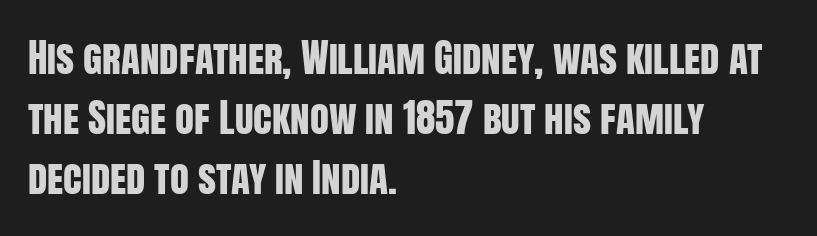
Q: Is the text italic (slanted)? A: No, it is upright.
Q: Is the typeface a serif or a sans-serif typeface? A: Sans-serif.
Q: Is the text underlined? A: No.
Q: How is the paragraph aligned? A: Left-aligned.
Q: Is the spacing between letters normal or unusually wide? A: Normal.
Q: Is the spacing between lines tight, normal or loose? A: Normal.
Q: Width (condensed, normal, or wide)? A: Condensed.
Q: Stroke contrast? A: Low.
Q: x-height? A: Large.
Q: Monospaced? A: No.
